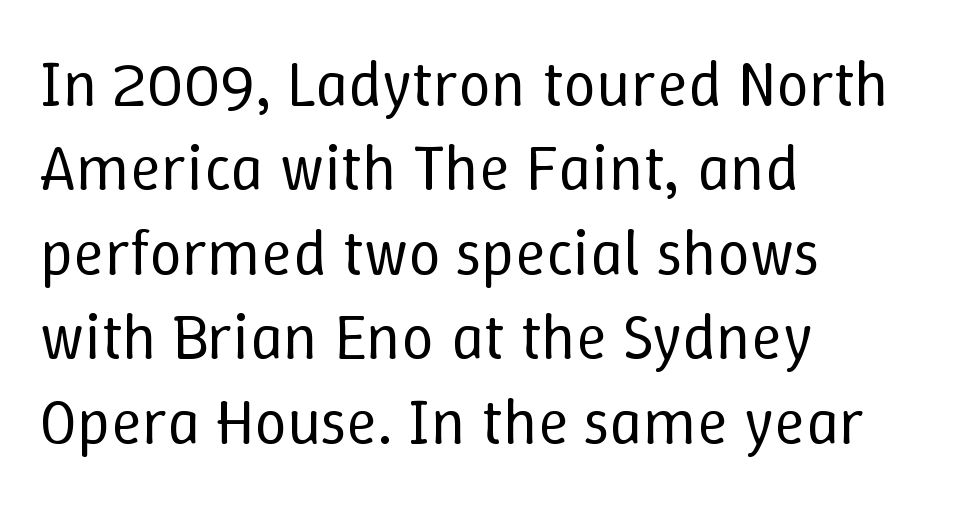
Q: Is the text bold? A: No.
Q: Is the text italic (slanted)? A: No, it is upright.
Q: Is the text underlined? A: No.
Q: How is the paragraph aligned? A: Left-aligned.
Q: Is the spacing between letters normal or unusually wide? A: Normal.
Q: Is the spacing between lines tight, normal or loose? A: Normal.
Q: Width (condensed, normal, or wide)? A: Normal.
Q: Stroke contrast? A: Low.
Q: x-height? A: Medium.
Q: Monospaced? A: No.
